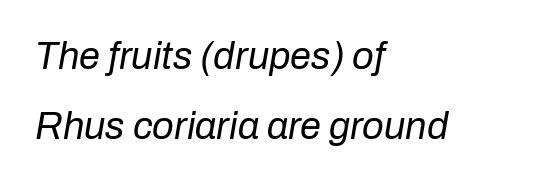
Teacher's note: observe the even left margin — that is flush-left alignment. This sample has the flowing, uneven cadence of proportional lettering. The face looks like a standard text weight, possibly lighter. Rule under the text: the space is simply empty. This sample uses an oblique cut, with every glyph tilted off the vertical.
